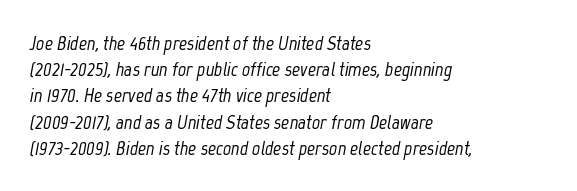
The image shows 20 px text type, italic (leaning right); set left-aligned, normal line spacing (1.31x), normal letter spacing, not underlined.
